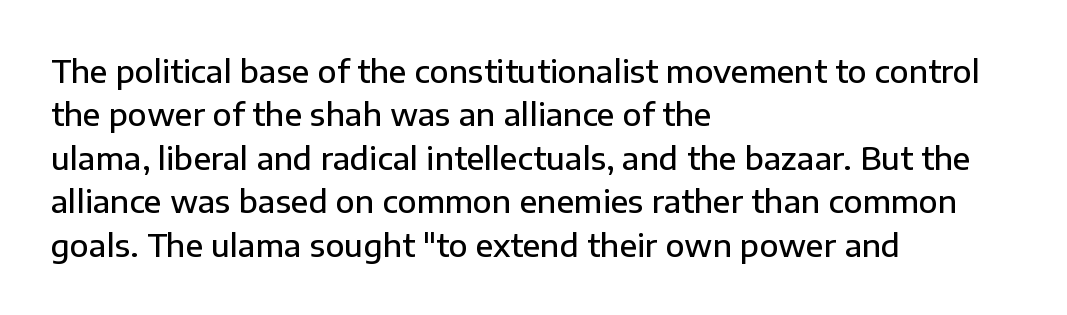
Q: Is the text bold? A: Semi-bold.
Q: Is the text italic (slanted)? A: No, it is upright.
Q: Is the typeface a serif or a sans-serif typeface? A: Sans-serif.
Q: Is the text underlined? A: No.
Q: How is the paragraph aligned? A: Left-aligned.
Q: Is the spacing between letters normal or unusually wide? A: Normal.
Q: Is the spacing between lines tight, normal or loose? A: Normal.
Q: Width (condensed, normal, or wide)? A: Normal.
Q: Stroke contrast? A: Low.
Q: x-height? A: Medium.
Q: Monospaced? A: No.
